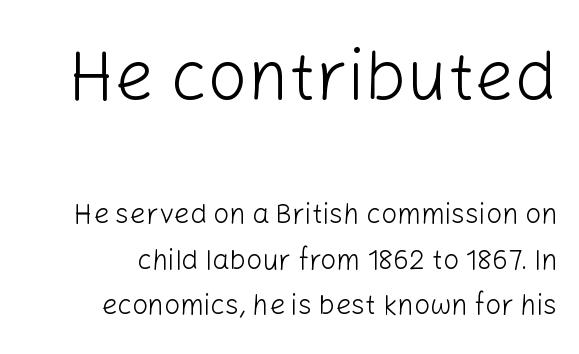
{"serif": "no", "italic": "no", "bold": "no", "weight": "light", "width": "normal", "stroke_contrast": "low", "x_height": "medium", "monospaced": "no", "underline": "no", "line_spacing": "normal", "line_spacing_ratio": 1.63, "letter_spacing": "normal", "letter_spacing_em": 0.0, "larger_block": "first", "size_ratio": 2.5, "glyph_px": 70}
